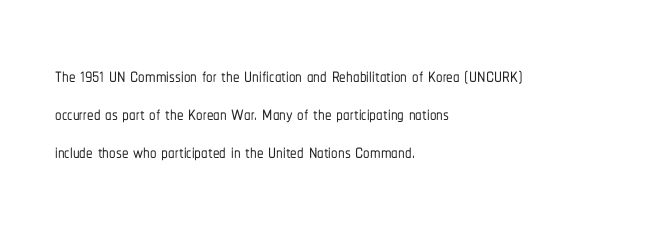
The image shows 26 px text type, upright; set left-aligned, normal line spacing (1.46x), normal letter spacing, not underlined.
